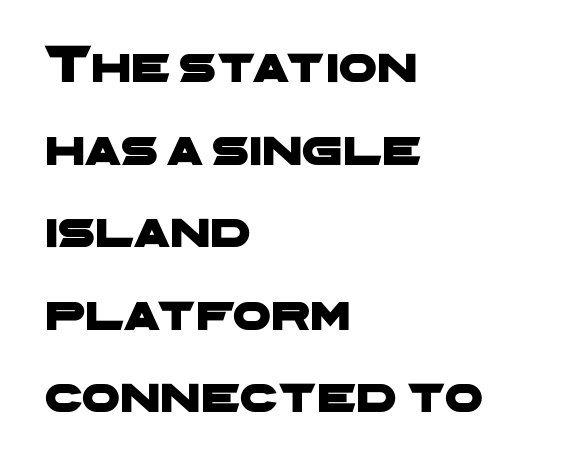
Q: Is the typeface a serif or a sans-serif typeface? A: Sans-serif.
Q: Is the text underlined? A: No.
Q: How is the paragraph aligned? A: Left-aligned.
Q: Is the spacing between letters normal or unusually wide? A: Normal.
Q: Is the spacing between lines tight, normal or loose? A: Normal.
Q: Width (condensed, normal, or wide)? A: Wide.
Q: Stroke contrast? A: Low.
Q: x-height? A: Medium.
Q: Monospaced? A: No.
